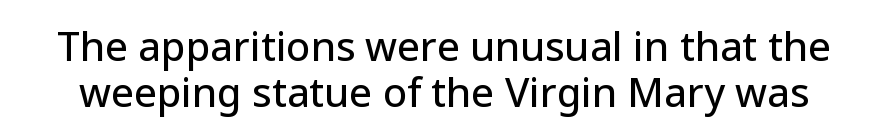
Q: Is the text italic (slanted)? A: No, it is upright.
Q: Is the typeface a serif or a sans-serif typeface? A: Sans-serif.
Q: Is the text underlined? A: No.
Q: Is the spacing between letters normal or unusually wide? A: Normal.
Q: Is the spacing between lines tight, normal or loose? A: Tight.
Q: Width (condensed, normal, or wide)? A: Normal.
Q: Stroke contrast? A: Low.
Q: x-height? A: Medium.
Q: Monospaced? A: No.
